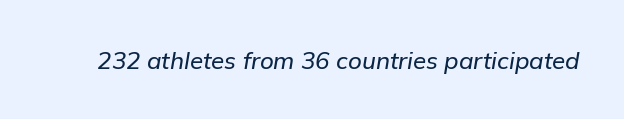
The passage shown leans; its letterforms are oblique. What stands out about the letter spacing? Nothing — it is the standard amount. Honestly, there is no underline to notice here at all.
